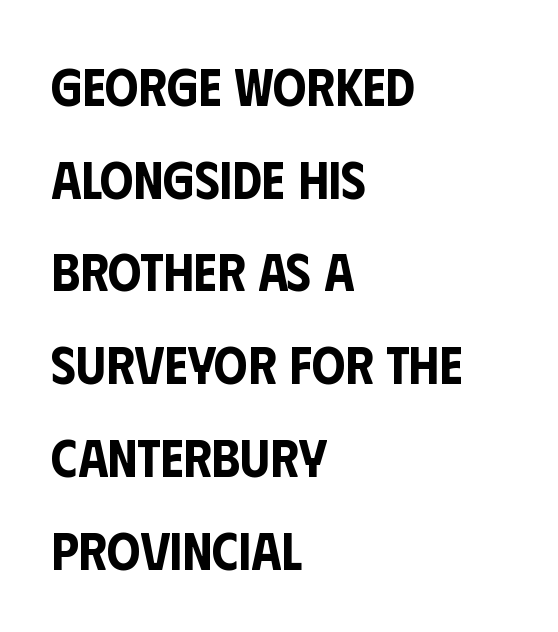
Q: Is the text italic (slanted)? A: No, it is upright.
Q: Is the typeface a serif or a sans-serif typeface? A: Sans-serif.
Q: Is the text underlined? A: No.
Q: How is the paragraph aligned? A: Left-aligned.
Q: Is the spacing between letters normal or unusually wide? A: Normal.
Q: Width (condensed, normal, or wide)? A: Condensed.
Q: Stroke contrast? A: Low.
Q: x-height? A: Large.
Q: Monospaced? A: No.
